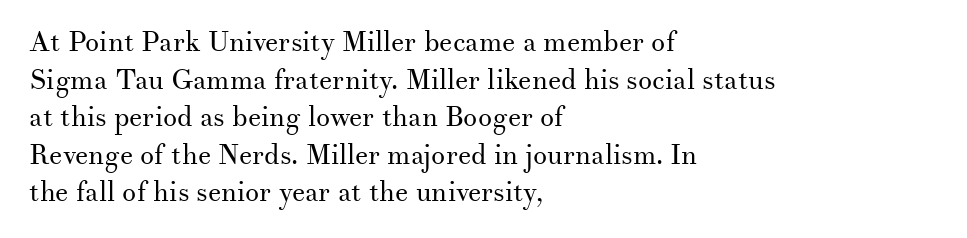
{"serif": "yes", "italic": "no", "bold": "no", "weight": "regular", "width": "normal", "stroke_contrast": "medium", "x_height": "small", "monospaced": "no", "underline": "no", "align": "left", "line_spacing": "normal", "line_spacing_ratio": 1.34, "letter_spacing": "normal", "letter_spacing_em": 0.0, "glyph_px": 28}
